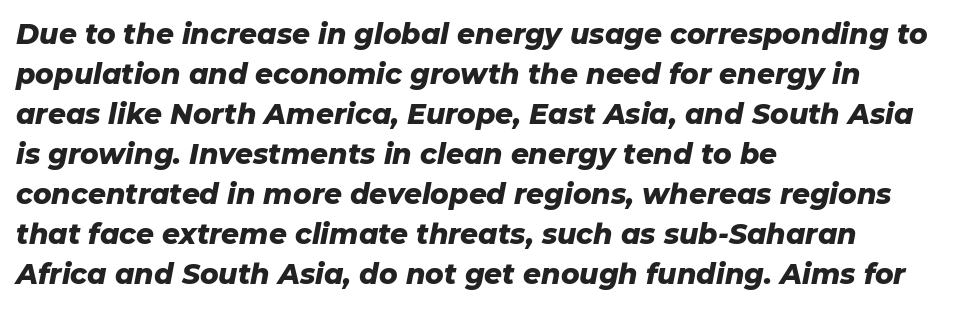
The words here are not underlined. Would a proofreader flag this as italicized? Yes. Summary of vertical rhythm: regular, with standard interline spacing. These lines are rendered in a variable-pitch font. The setting favours the left margin, as ordinary paragraphs usually do.
